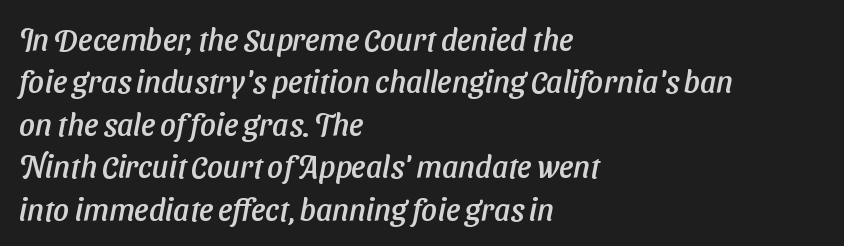
The words here are not underlined. Short note: letters normally spaced. The passage shown is typeset with a sans-serif family. Evenly set lines give the paragraph a standard silhouette. Think of a printed novel: that variable character pitch is what you see here. The rag falls on the right side of this text block.
